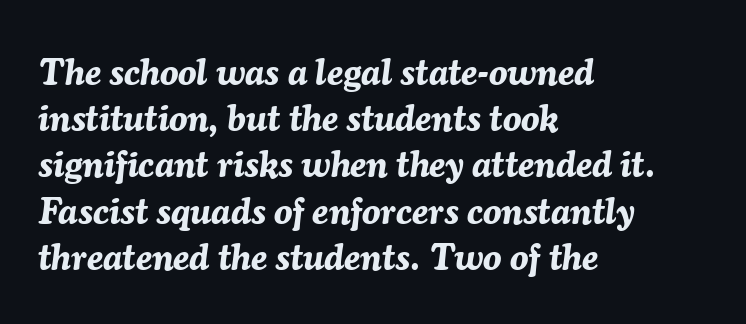
{"italic": "yes", "lean": "right", "slant_degrees": 7, "bold": "yes", "weight": "bold", "width": "normal", "stroke_contrast": "medium", "x_height": "medium", "monospaced": "no", "underline": "no", "align": "left", "line_spacing": "normal", "line_spacing_ratio": 1.25, "letter_spacing": "normal", "letter_spacing_em": 0.0, "glyph_px": 37}
